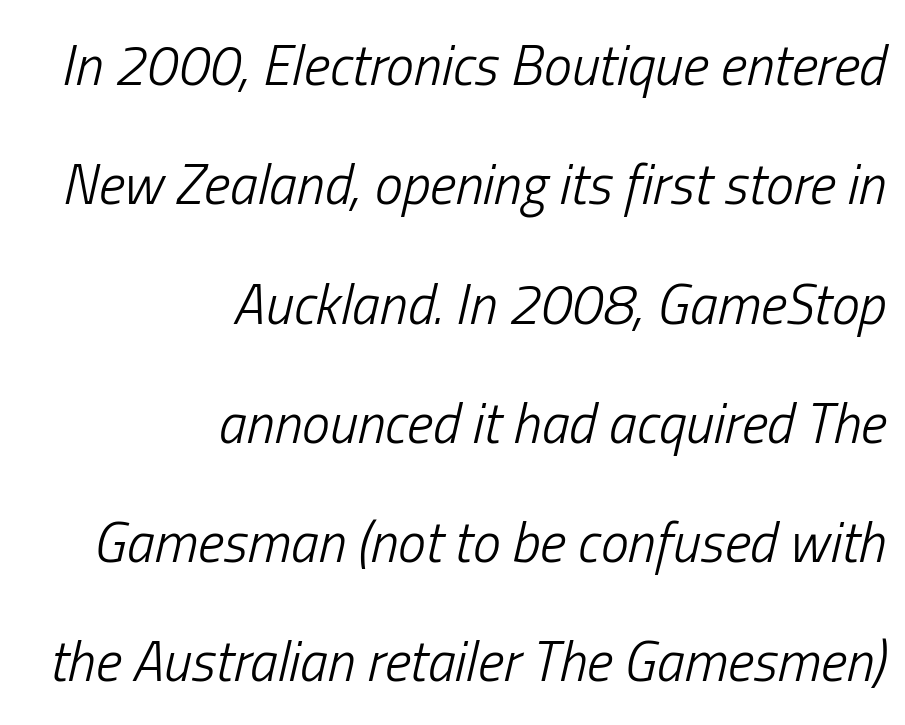
Q: Is the text bold? A: No.
Q: Is the text italic (slanted)? A: Yes, it leans right by about 13 degrees.
Q: Is the text underlined? A: No.
Q: How is the paragraph aligned? A: Right-aligned.
Q: Is the spacing between letters normal or unusually wide? A: Normal.
Q: Is the spacing between lines tight, normal or loose? A: Loose.
Q: Width (condensed, normal, or wide)? A: Condensed.
Q: Stroke contrast? A: Low.
Q: x-height? A: Medium.
Q: Monospaced? A: No.
